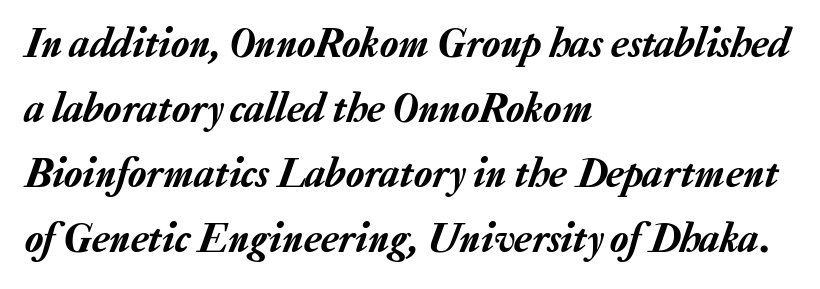
{"italic": "yes", "lean": "right", "slant_degrees": 20, "width": "normal", "stroke_contrast": "low", "x_height": "medium", "monospaced": "no", "underline": "no", "align": "left", "line_spacing": "normal", "line_spacing_ratio": 1.55, "letter_spacing": "normal", "letter_spacing_em": 0.0, "glyph_px": 42}
